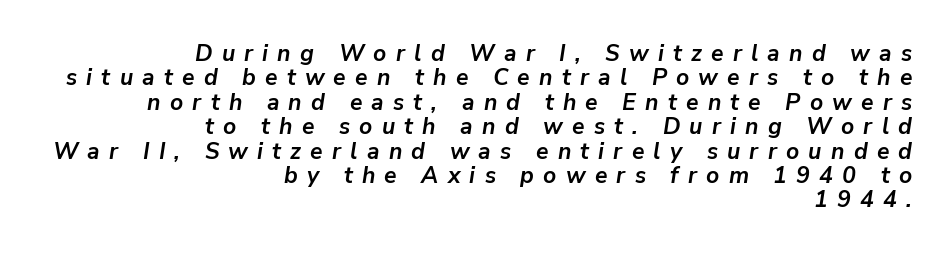
Display-style spreading of the glyphs; the letterfit is very open. The passage shown leans; its letterforms are oblique. Leading: reduced. The foot of each line stays bare and open.
